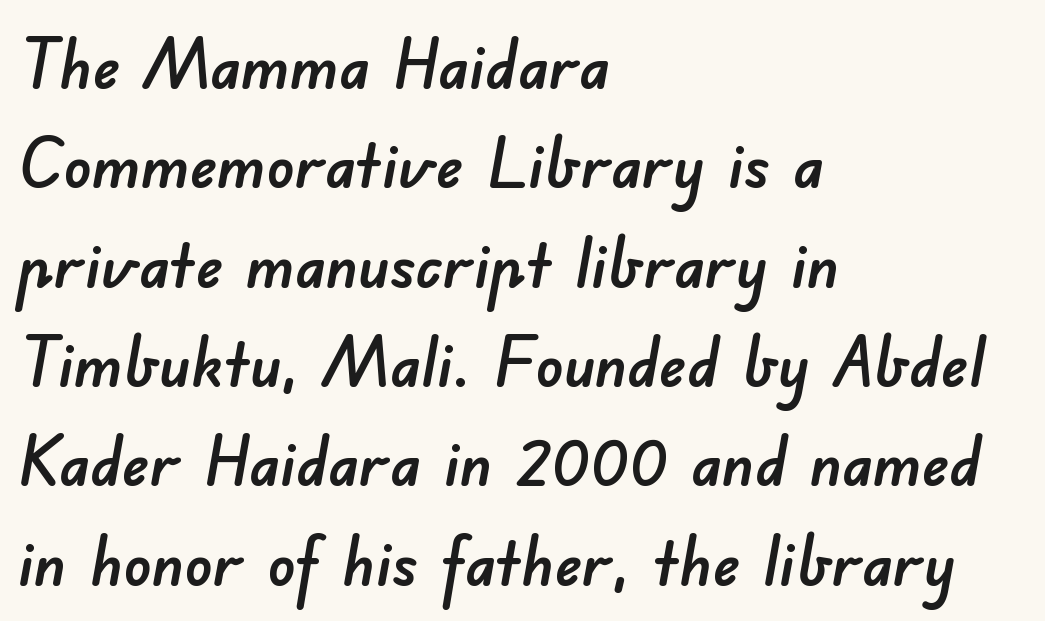
Q: Is the typeface a serif or a sans-serif typeface? A: Sans-serif.
Q: Is the text underlined? A: No.
Q: How is the paragraph aligned? A: Left-aligned.
Q: Is the spacing between letters normal or unusually wide? A: Normal.
Q: Is the spacing between lines tight, normal or loose? A: Normal.
Q: Width (condensed, normal, or wide)? A: Normal.
Q: Stroke contrast? A: Low.
Q: x-height? A: Small.
Q: Monospaced? A: No.
